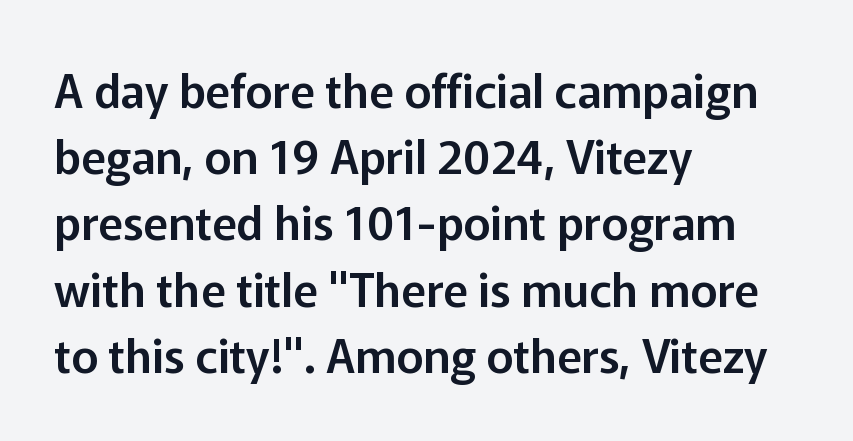
The image shows 46 px sans-serif type, upright; set left-aligned, normal line spacing (1.44x), normal letter spacing, not underlined; low stroke contrast and a medium x-height.
